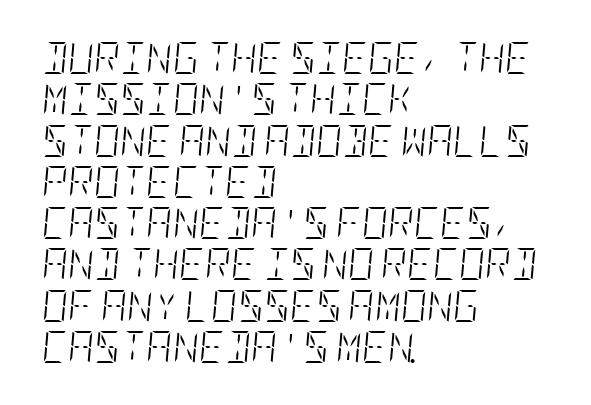
Underline: absent. You could call the tracking neutral — neither tight nor loose. Leading: standard. Layout note: lines flush left.
